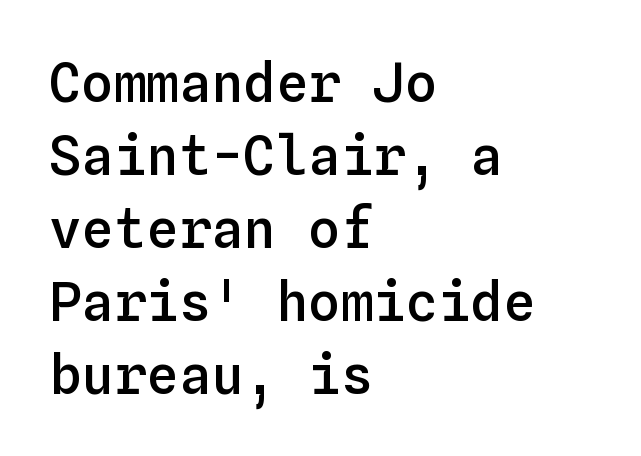
{"italic": "no", "bold": "semi", "weight": "semibold", "width": "normal", "stroke_contrast": "low", "x_height": "medium", "monospaced": "yes", "underline": "no", "align": "left", "line_spacing": "normal", "line_spacing_ratio": 1.35, "letter_spacing": "normal", "letter_spacing_em": 0.0, "glyph_px": 54}
